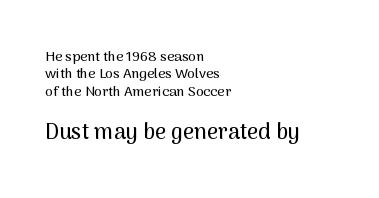
{"italic": "no", "underline": "no", "align": "left", "line_spacing": "normal", "line_spacing_ratio": 1.25, "letter_spacing": "normal", "letter_spacing_em": 0.0, "larger_block": "second", "size_ratio": 1.57, "glyph_px": 22}
